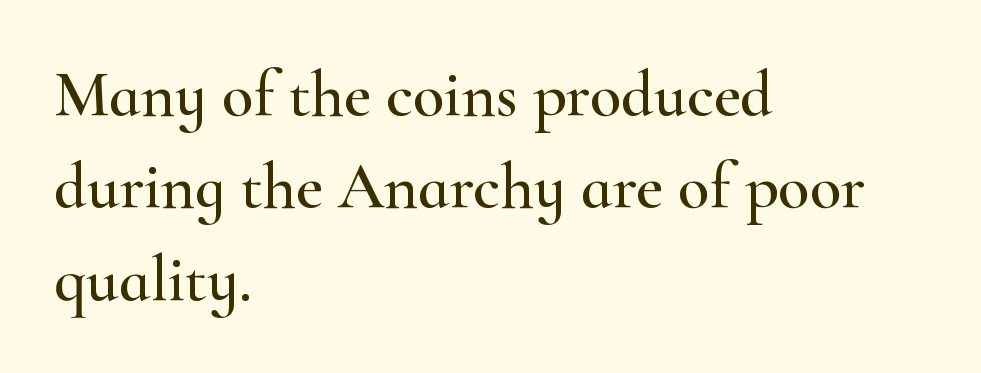
{"serif": "yes", "italic": "no", "width": "wide", "stroke_contrast": "high", "x_height": "small", "monospaced": "no", "underline": "no", "align": "left", "line_spacing": "normal", "line_spacing_ratio": 1.42, "letter_spacing": "normal", "letter_spacing_em": 0.0, "glyph_px": 65}
